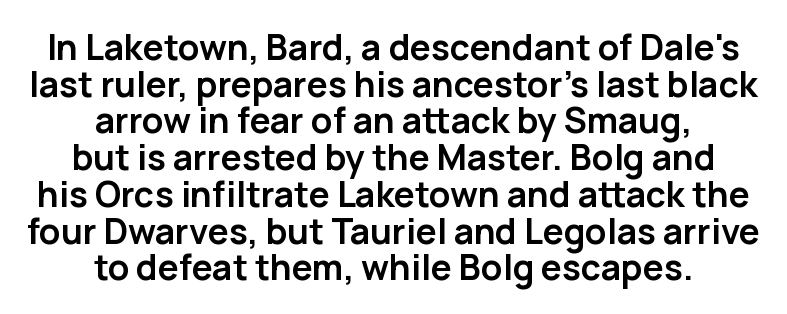
The face used here is proportionally spaced, like ordinary book or web type. Check the space under the baseline: it is left empty. Observe the absence of serifs on each vertical stroke in this sample. Baseline-to-baseline distance is barely more than the letter height. How heavy is the stroke? Heavy — this is a bold.
